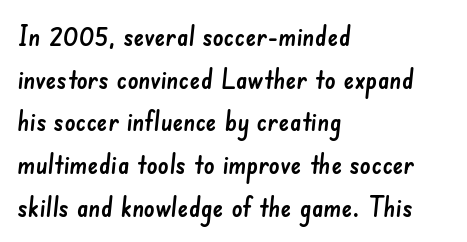
The rendering uses a moderate line-height, typical for paragraphs. Caption: standard tracking, unaltered. Check the space under the baseline: it is left empty. These lines are set flush left with a ragged right edge.
